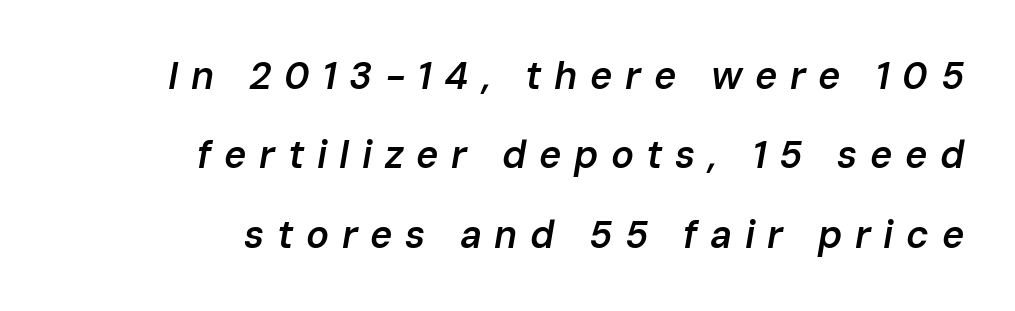
{"italic": "yes", "lean": "right", "slant_degrees": 10, "bold": "semi", "weight": "semibold", "width": "normal", "stroke_contrast": "low", "x_height": "medium", "monospaced": "no", "underline": "no", "align": "right", "line_spacing": "loose", "line_spacing_ratio": 2.09, "letter_spacing": "wide", "letter_spacing_em": 0.33, "glyph_px": 38}
